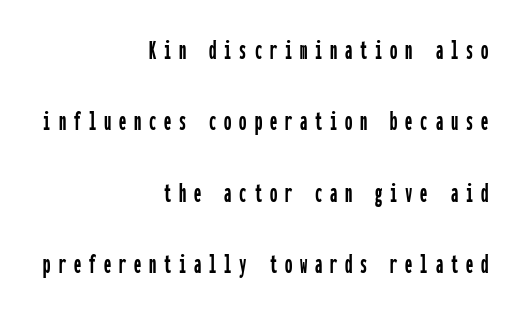
The image shows 29 px condensed sans-serif type, upright, monospaced; set right-aligned, loose line spacing (2.46x), unusually wide letter spacing (+0.27 em), not underlined; low stroke contrast and a medium x-height.
